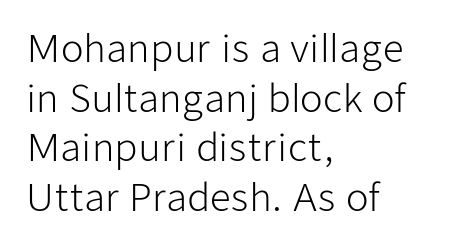
Q: Is the text bold? A: No.
Q: Is the text italic (slanted)? A: No, it is upright.
Q: Is the typeface a serif or a sans-serif typeface? A: Sans-serif.
Q: Is the text underlined? A: No.
Q: How is the paragraph aligned? A: Left-aligned.
Q: Is the spacing between letters normal or unusually wide? A: Normal.
Q: Is the spacing between lines tight, normal or loose? A: Normal.
Q: Width (condensed, normal, or wide)? A: Normal.
Q: Stroke contrast? A: Low.
Q: x-height? A: Medium.
Q: Monospaced? A: No.
